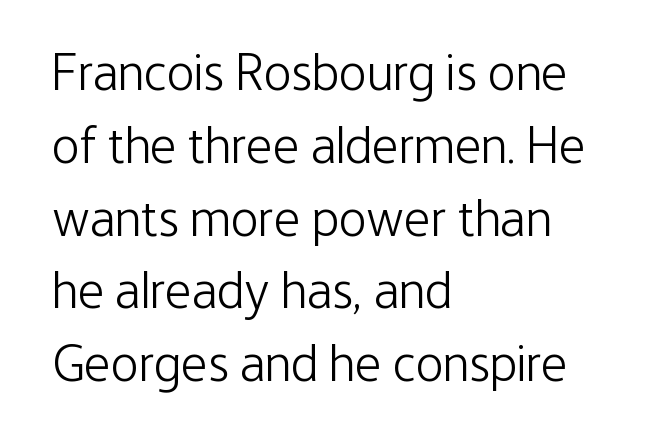
Caption: face not bold, strokes unweighted. A typesetter would mark this as roman, not italic. Grotesque or geometric, the face here clearly has no serifs. This rendering features lettering with no underline. The paragraph has a hard left edge and a soft right edge.
